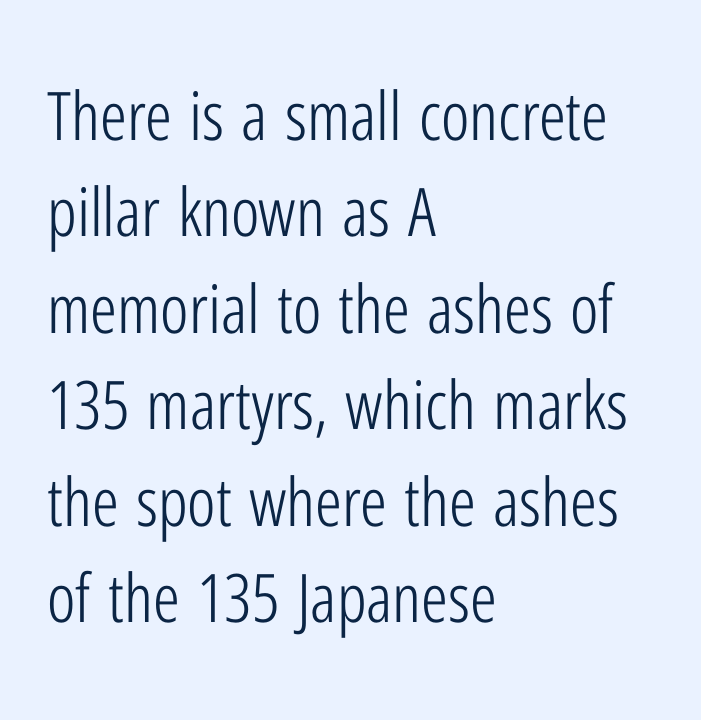
Visually the block forms a straight wall on the left and a jagged coastline on the right. Honestly, the letter spacing is just normal — you wouldn't notice it. Each new line begins a customary step beneath the previous one. The rendering shows plain stroke endings on the letterforms — a sans-serif design. The typography opts for an upright posture over an oblique one.
